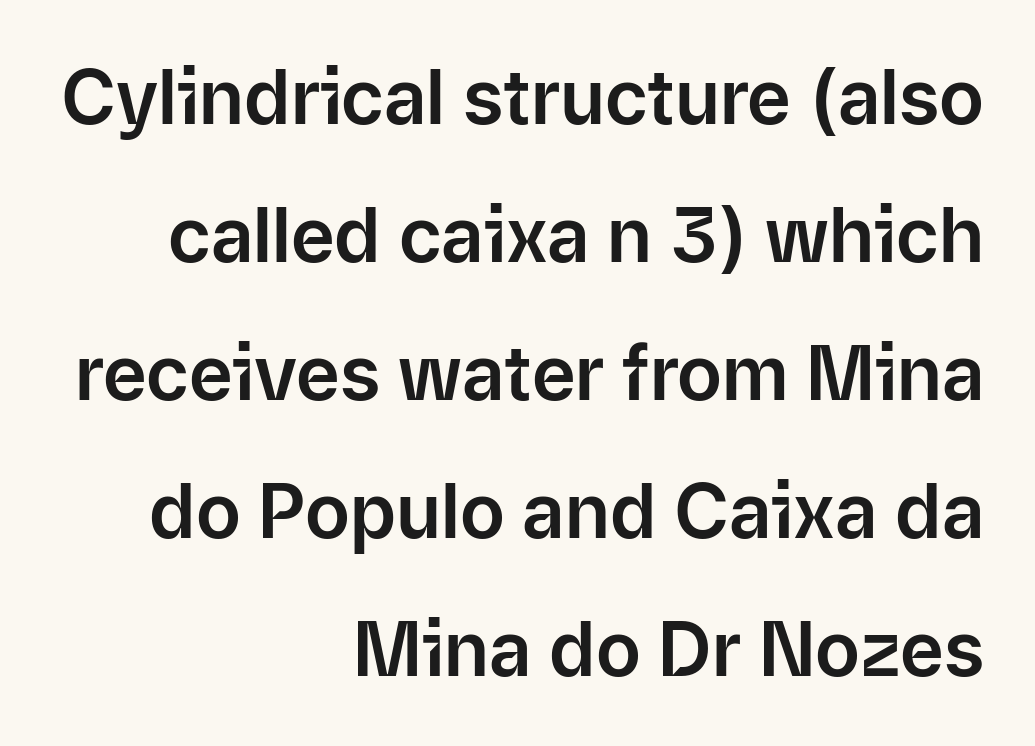
The image shows 75 px sans-serif type, upright; set right-aligned, line spacing 1.84x, normal letter spacing, not underlined; low stroke contrast and a medium x-height.
